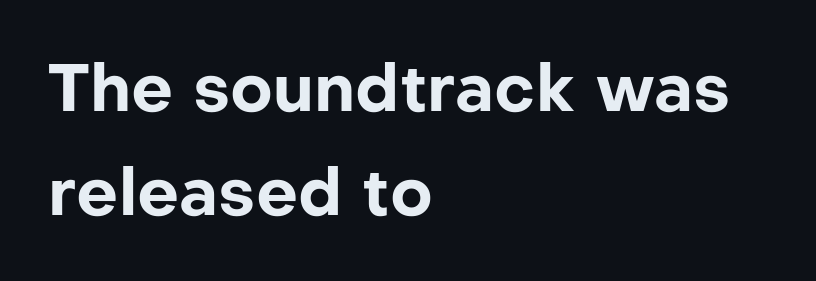
{"serif": "no", "italic": "no", "bold": "yes", "weight": "bold", "width": "normal", "stroke_contrast": "low", "x_height": "medium", "monospaced": "no", "underline": "no", "align": "left", "line_spacing": "normal", "line_spacing_ratio": 1.57, "letter_spacing": "normal", "letter_spacing_em": 0.0, "glyph_px": 66}
